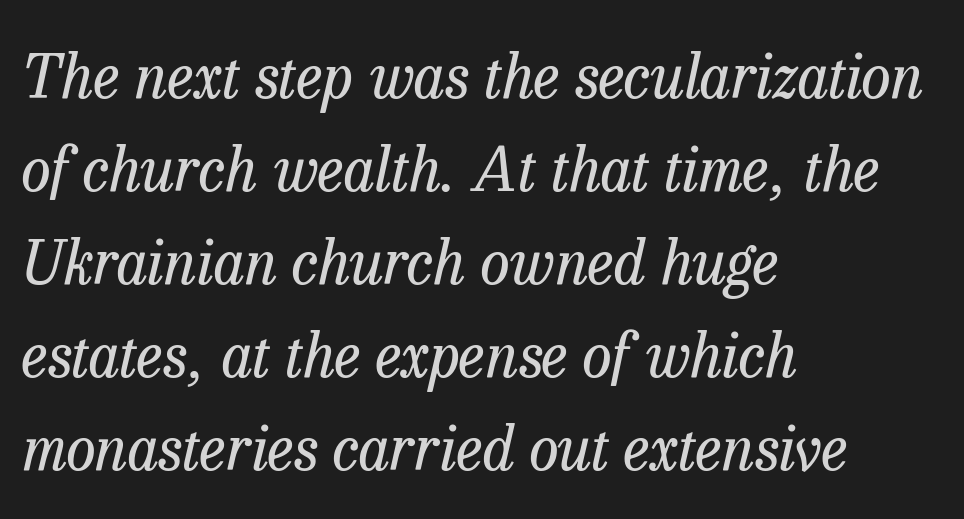
Bold? No — there's no thickening of the strokes. Looks like regular typesetting: each glyph gets only the width it needs. This is oblique type, the kind used for emphasis or titles. The block of text has a typical density, with ordinary space between rows. The face used here is rendered with its standard letterfit. Note: serifs present on the glyphs.
